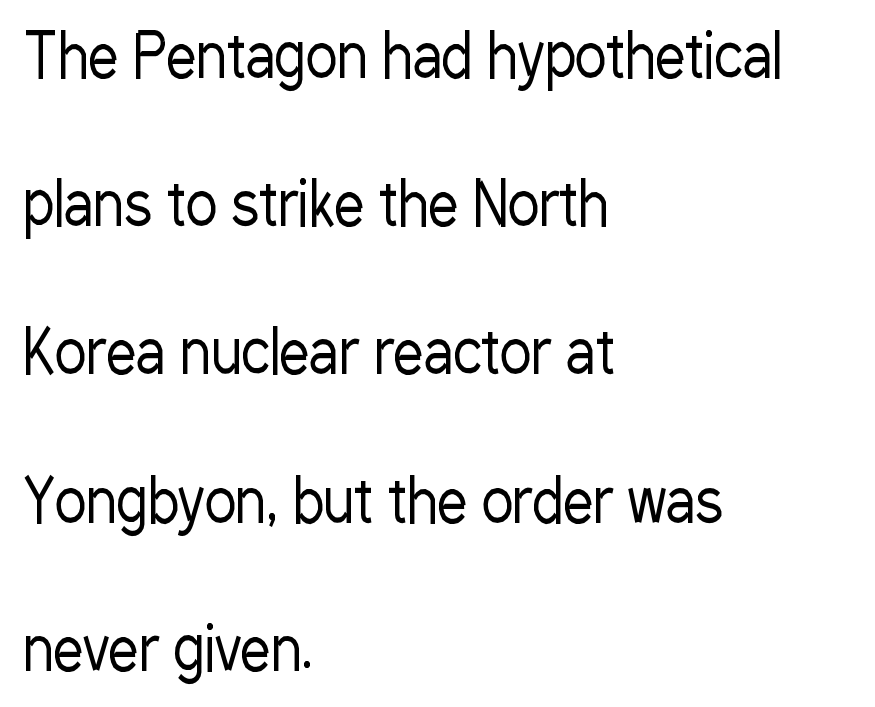
To sum up the face: it is a sans, with no serifs. The lines in this sample share a left origin and differ only in where they stop. Looks like regular typesetting: each glyph gets only the width it needs. The type is set solid horizontally, with unmodified tracking. Italic? Not at all — the glyphs are vertical.
